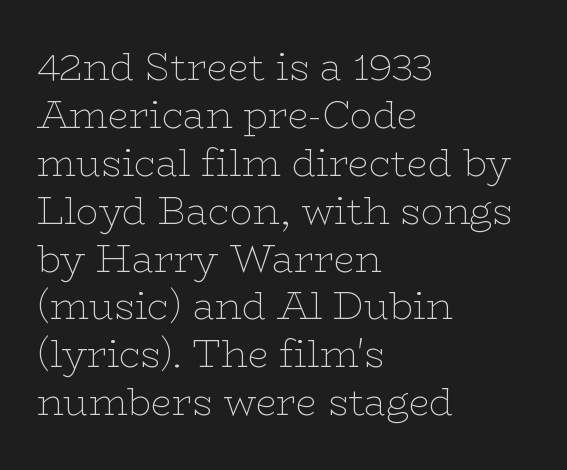
The image shows 38 px thin, wide serif type, upright; set left-aligned, normal line spacing (1.26x), normal letter spacing, not underlined; low stroke contrast and a medium x-height.
